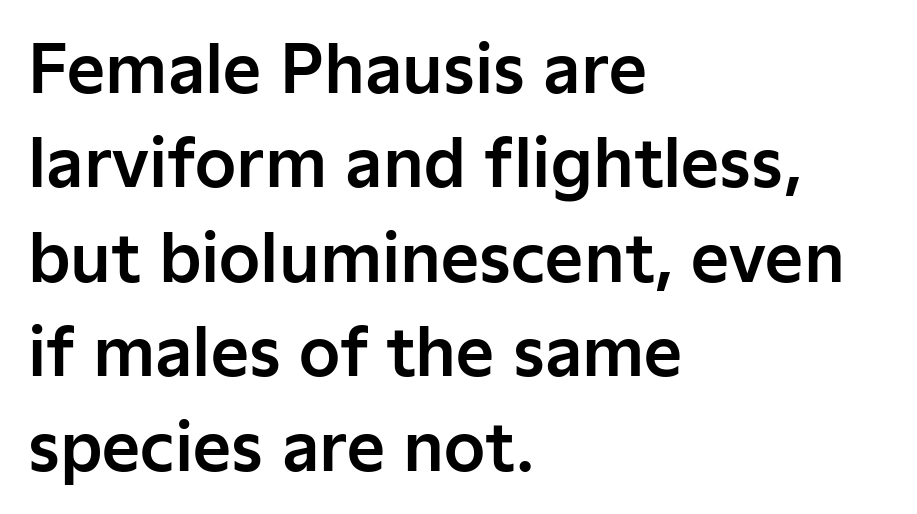
The image shows 66 px sans-serif type, upright; set left-aligned, normal line spacing (1.43x), normal letter spacing, not underlined; low stroke contrast and a medium x-height.
